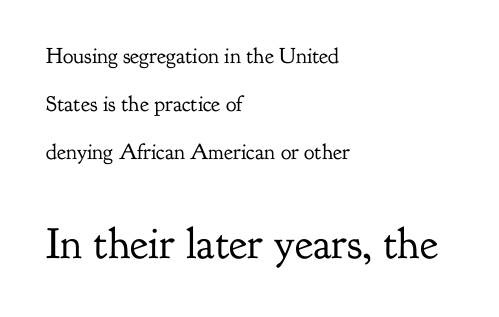
Heft: none added — not bold. This layout puts the modest block above and the oversized block below. Honestly, there is no underline to notice here at all. No extra tracking has been applied to these lines. The glyphs in this specimen are seriffed. Proportional: the letters do not fall into vertical columns.
